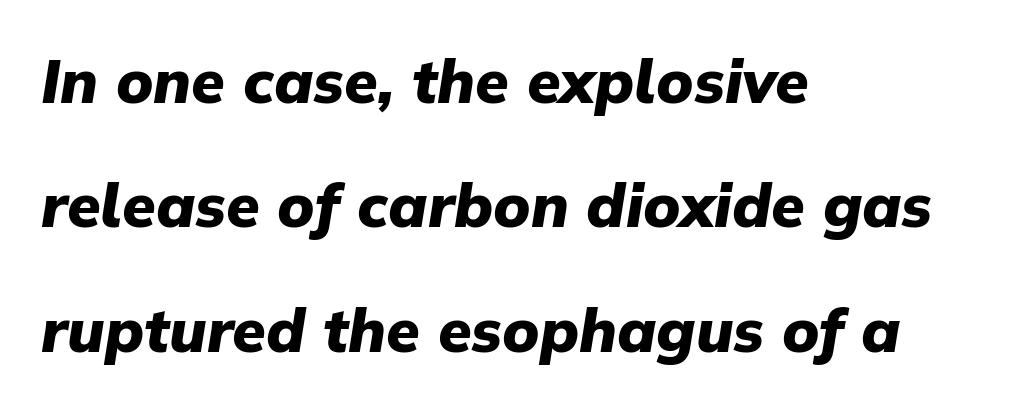
Q: Is the text bold? A: Yes.
Q: Is the text italic (slanted)? A: Yes, it leans right by about 9 degrees.
Q: Is the text underlined? A: No.
Q: How is the paragraph aligned? A: Left-aligned.
Q: Is the spacing between letters normal or unusually wide? A: Normal.
Q: Is the spacing between lines tight, normal or loose? A: Loose.
Q: Width (condensed, normal, or wide)? A: Normal.
Q: Stroke contrast? A: Low.
Q: x-height? A: Medium.
Q: Monospaced? A: No.
